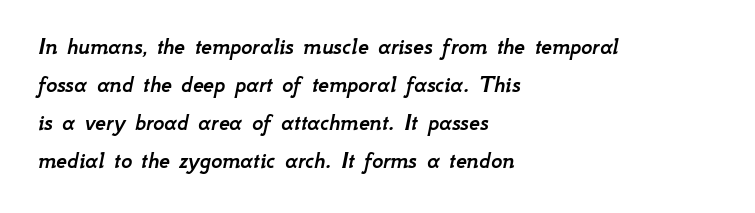
Q: Is the text italic (slanted)? A: Yes, it leans right by about 12 degrees.
Q: Is the text underlined? A: No.
Q: How is the paragraph aligned? A: Left-aligned.
Q: Is the spacing between letters normal or unusually wide? A: Normal.
Q: Is the spacing between lines tight, normal or loose? A: Normal.
